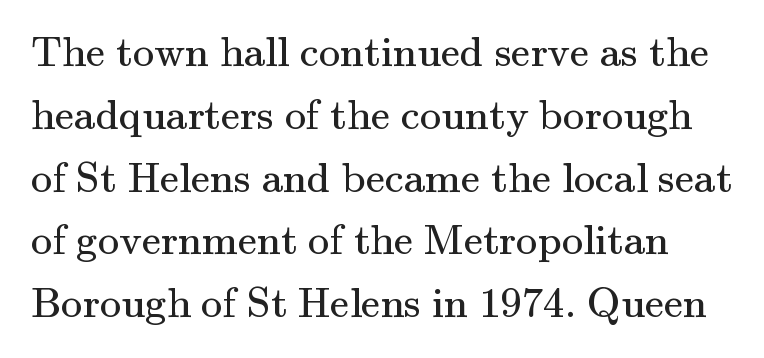
Q: Is the text bold? A: No.
Q: Is the text italic (slanted)? A: No, it is upright.
Q: Is the typeface a serif or a sans-serif typeface? A: Serif.
Q: Is the text underlined? A: No.
Q: Is the spacing between letters normal or unusually wide? A: Normal.
Q: Is the spacing between lines tight, normal or loose? A: Normal.
Q: Width (condensed, normal, or wide)? A: Normal.
Q: Stroke contrast? A: Medium.
Q: x-height? A: Small.
Q: Monospaced? A: No.
